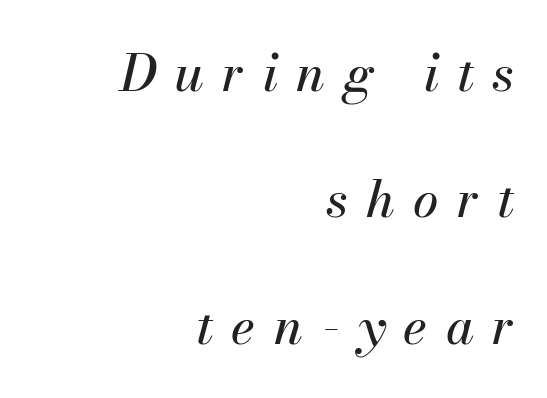
{"italic": "yes", "lean": "right", "slant_degrees": 13, "width": "normal", "stroke_contrast": "medium", "x_height": "small", "monospaced": "no", "underline": "no", "align": "right", "line_spacing": "loose", "line_spacing_ratio": 2.48, "letter_spacing": "wide", "letter_spacing_em": 0.36, "glyph_px": 51}
